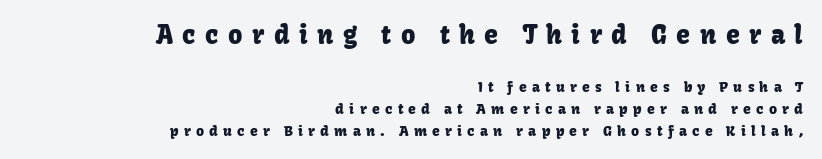
Vertically, the passage feels balanced, rows spaced as you'd expect. The face used here is rendered with a markedly widened letterfit. Descenders are the only things crossing below the line. Designer's note — italics off, roman on.
